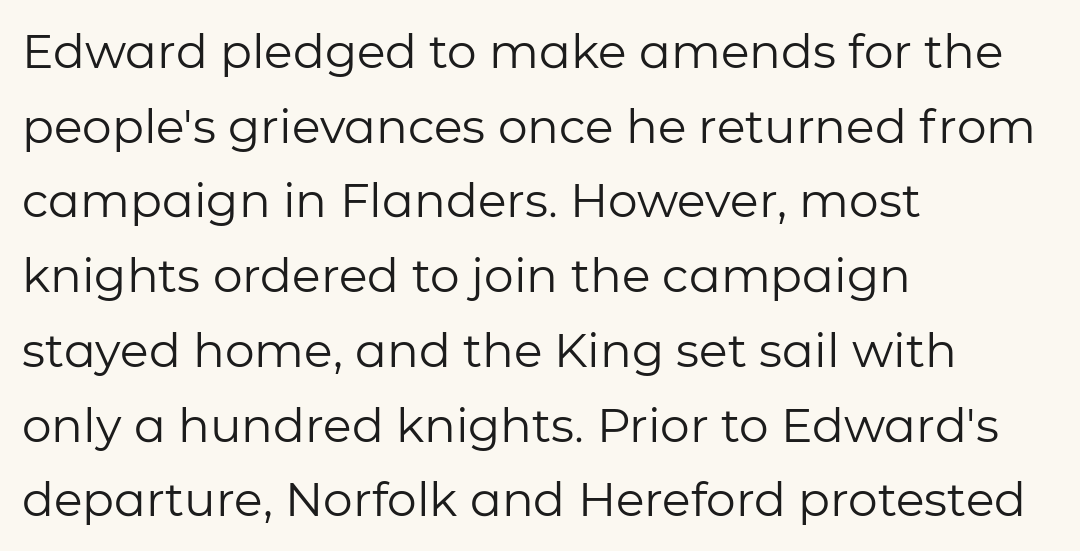
The image shows 47 px regular-weight sans-serif type, upright; set left-aligned, normal line spacing (1.59x), normal letter spacing, not underlined; low stroke contrast and a medium x-height.
